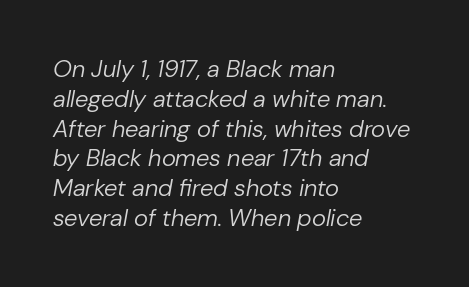
The letters are slanted; this is an italic face. Is this a heavy cut? Hardly; it is regular or lighter. Here the glyphs are tracked normally, forming tight word shapes. The paragraph shown leans on its left margin. Nobody drew a line under any word here.
